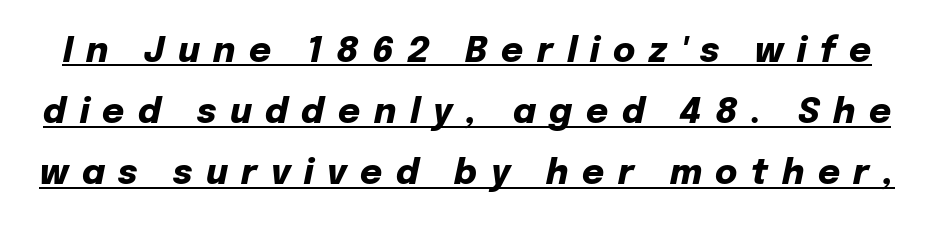
{"italic": "yes", "lean": "right", "slant_degrees": 12, "bold": "yes", "weight": "heavy", "width": "normal", "stroke_contrast": "low", "x_height": "medium", "monospaced": "no", "underline": "yes", "line_spacing_ratio": 1.8, "letter_spacing": "wide", "letter_spacing_em": 0.4, "glyph_px": 34}
